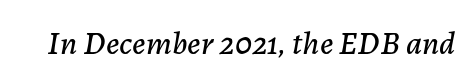
Here the designer chose a conventional face with non-uniform glyph widths. This sample uses an oblique cut, with every glyph tilted off the vertical. A clean baseline with only descenders dipping below it. Honestly, the letter spacing is just normal — you wouldn't notice it.
